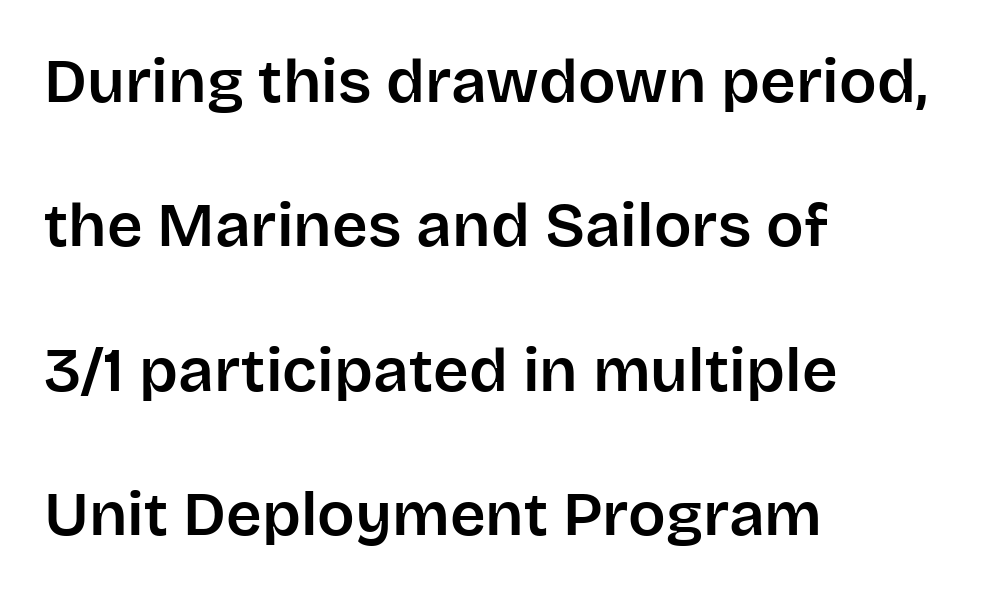
Q: Is the text italic (slanted)? A: No, it is upright.
Q: Is the typeface a serif or a sans-serif typeface? A: Sans-serif.
Q: Is the text underlined? A: No.
Q: How is the paragraph aligned? A: Left-aligned.
Q: Is the spacing between letters normal or unusually wide? A: Normal.
Q: Is the spacing between lines tight, normal or loose? A: Loose.
Q: Width (condensed, normal, or wide)? A: Normal.
Q: Stroke contrast? A: Low.
Q: x-height? A: Large.
Q: Monospaced? A: No.
